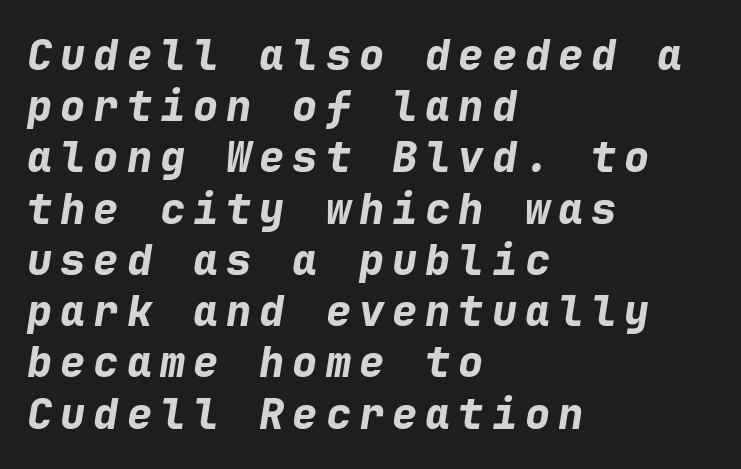
{"italic": "yes", "lean": "right", "slant_degrees": 9, "bold": "yes", "weight": "bold", "width": "normal", "stroke_contrast": "low", "x_height": "medium", "monospaced": "yes", "underline": "no", "align": "left", "line_spacing_ratio": 1.22, "glyph_px": 42}
